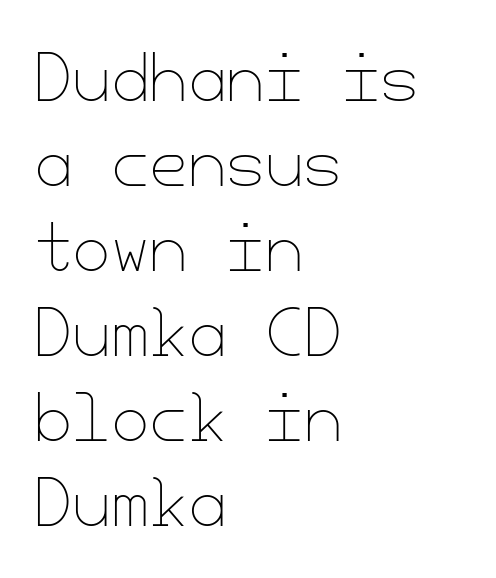
Caption: face not bold, strokes unweighted. The lines are quadded left. Whoever set this chose a conventional vertical rhythm. No word sits above an underline.
